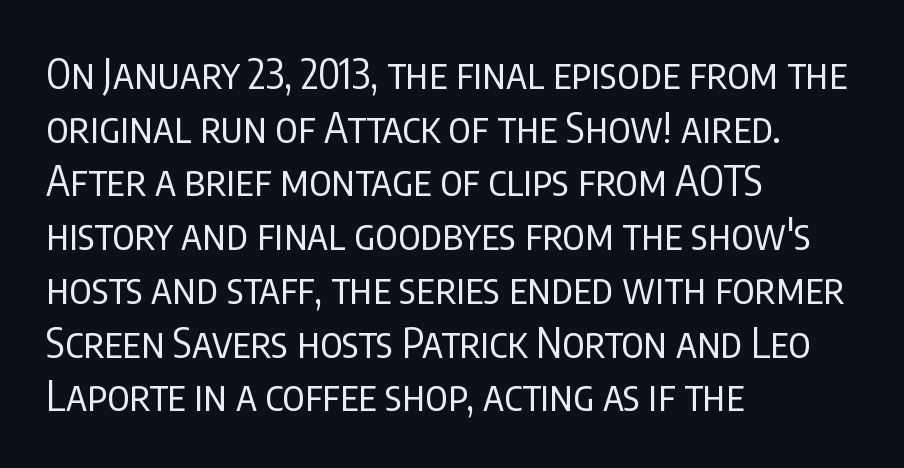
Standard letterfit; no display-style spreading of the glyphs. The line-height multiplier appears to be the usual default. Caption: face not bold, strokes unweighted. The rendering uses natural spacing where letterforms have individual widths.
